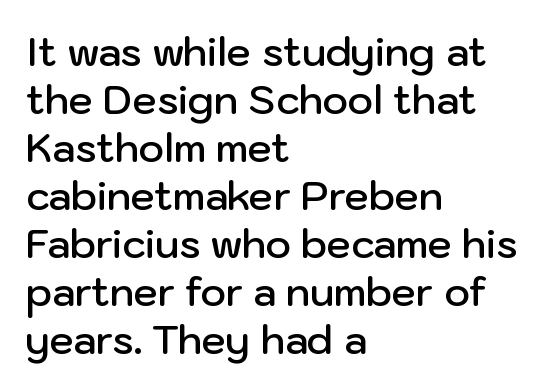
Varying glyph widths throughout — classic text-font behaviour. Caption: semibold face, moderately heavy strokes. The gaps between neighbouring characters are ordinary and unremarkable. Check under the words: just untouched page. The typography opts for an upright posture over an oblique one.
